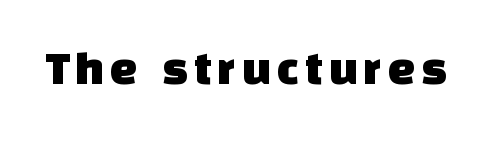
Q: Is the typeface a serif or a sans-serif typeface? A: Sans-serif.
Q: Is the text underlined? A: No.
Q: Width (condensed, normal, or wide)? A: Normal.
Q: Stroke contrast? A: Low.
Q: x-height? A: Large.
Q: Monospaced? A: No.
